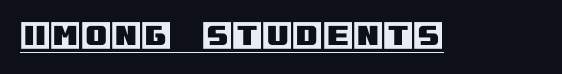
The image shows 31 px text type, upright; set normal letter spacing, underlined; a large x-height.
